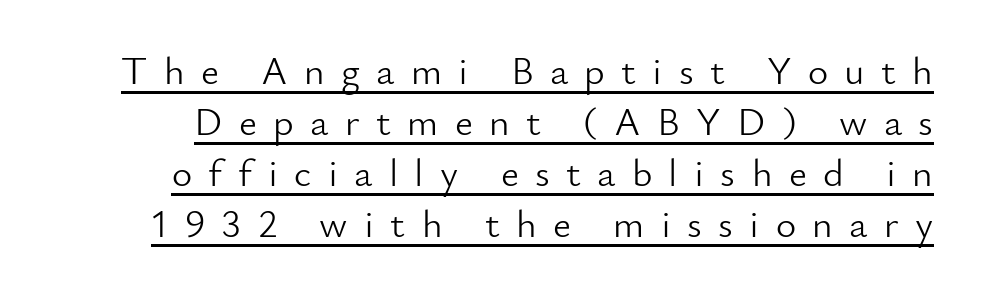
Think of a printed novel: that variable character pitch is what you see here. What kind of face is this? One without serifs — a sans. Honestly, the underline is the first thing you notice here. Caption: expanded tracking, letters set apart. Evenly set lines give the paragraph a standard silhouette. Italic: no, the glyphs are upright roman.
